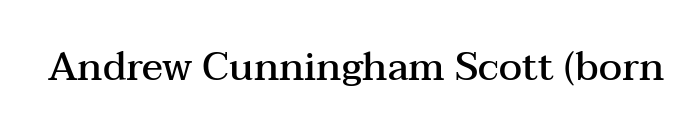
{"serif": "yes", "italic": "no", "bold": "semi", "weight": "semibold", "width": "wide", "stroke_contrast": "medium", "x_height": "medium", "monospaced": "no", "underline": "no", "letter_spacing": "normal", "letter_spacing_em": 0.0, "glyph_px": 39}
